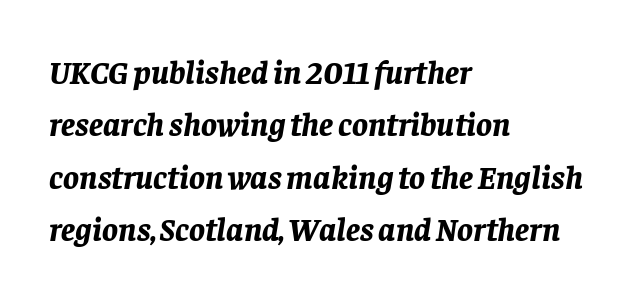
The image shows 33 px bold type, italic (leaning right); set left-aligned, normal line spacing (1.59x), normal letter spacing, not underlined; low stroke contrast and a large x-height.
